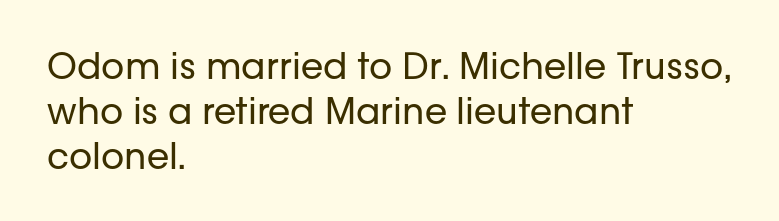
The image shows 36 px regular-weight sans-serif type, upright; set left-aligned, normal line spacing (1.25x), normal letter spacing, not underlined; low stroke contrast and a medium x-height.
